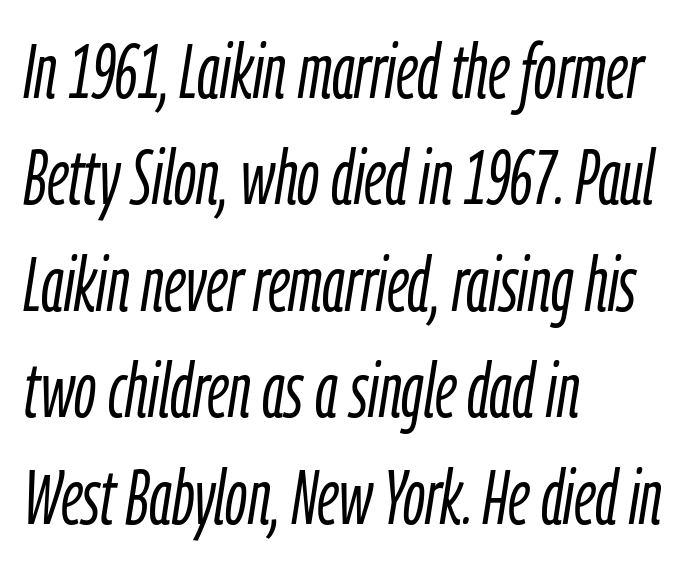
{"italic": "yes", "lean": "right", "slant_degrees": 9, "bold": "no", "weight": "light", "width": "condensed", "stroke_contrast": "low", "x_height": "medium", "monospaced": "no", "underline": "no", "align": "left", "line_spacing": "normal", "line_spacing_ratio": 1.4, "letter_spacing": "normal", "letter_spacing_em": 0.0, "glyph_px": 76}
